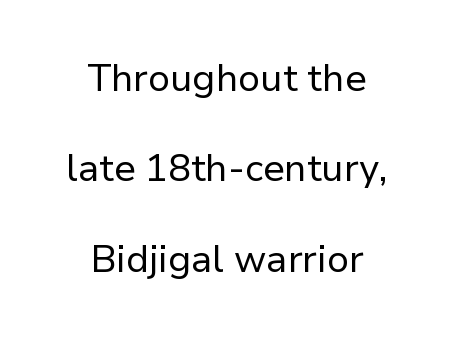
Check under the words: just untouched page. Here the glyphs are tracked normally, forming tight word shapes. The designer went with a sans here, leaving each stem footless. Line spacing here is loose. The letters advance in unequal steps, a hallmark of proportional type. Notice how the passage keeps no hard edge, just a central spine.
